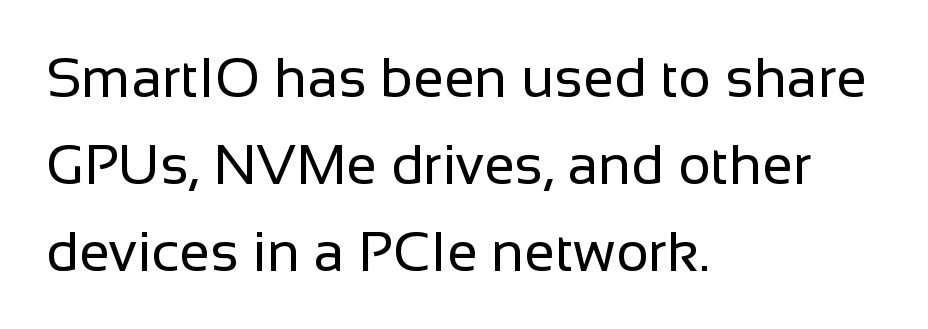
Q: Is the text bold? A: No.
Q: Is the text italic (slanted)? A: No, it is upright.
Q: Is the typeface a serif or a sans-serif typeface? A: Sans-serif.
Q: Is the text underlined? A: No.
Q: How is the paragraph aligned? A: Left-aligned.
Q: Is the spacing between letters normal or unusually wide? A: Normal.
Q: Is the spacing between lines tight, normal or loose? A: Normal.
Q: Width (condensed, normal, or wide)? A: Normal.
Q: Stroke contrast? A: Low.
Q: x-height? A: Medium.
Q: Monospaced? A: No.
